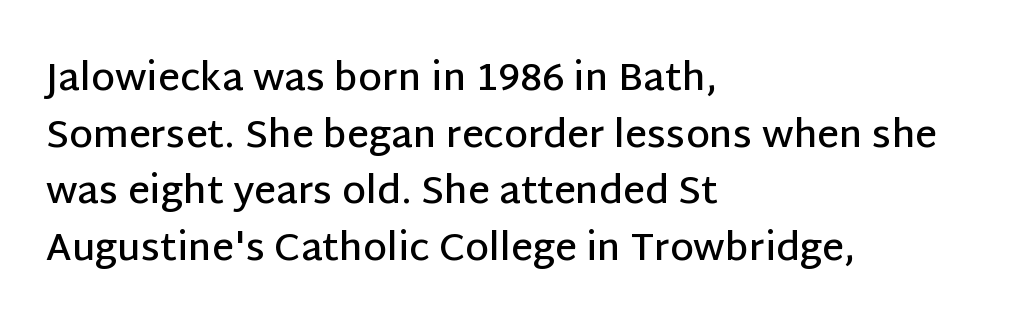
Q: Is the text bold? A: Semi-bold.
Q: Is the text italic (slanted)? A: No, it is upright.
Q: Is the typeface a serif or a sans-serif typeface? A: Sans-serif.
Q: Is the text underlined? A: No.
Q: How is the paragraph aligned? A: Left-aligned.
Q: Is the spacing between letters normal or unusually wide? A: Normal.
Q: Is the spacing between lines tight, normal or loose? A: Normal.
Q: Width (condensed, normal, or wide)? A: Normal.
Q: Stroke contrast? A: Low.
Q: x-height? A: Large.
Q: Monospaced? A: No.
